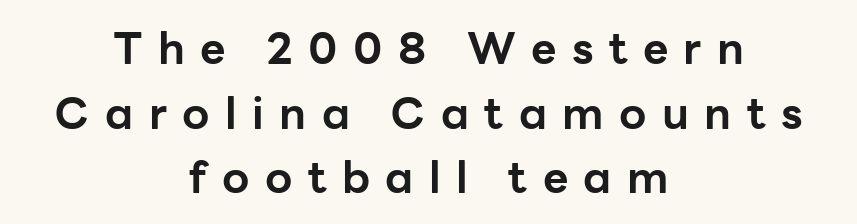
Q: Is the text bold? A: Yes.
Q: Is the text italic (slanted)? A: No, it is upright.
Q: Is the typeface a serif or a sans-serif typeface? A: Sans-serif.
Q: Is the text underlined? A: No.
Q: How is the paragraph aligned? A: Centered.
Q: Is the spacing between letters normal or unusually wide? A: Unusually wide.
Q: Is the spacing between lines tight, normal or loose? A: Normal.
Q: Width (condensed, normal, or wide)? A: Normal.
Q: Stroke contrast? A: Low.
Q: x-height? A: Medium.
Q: Monospaced? A: No.
